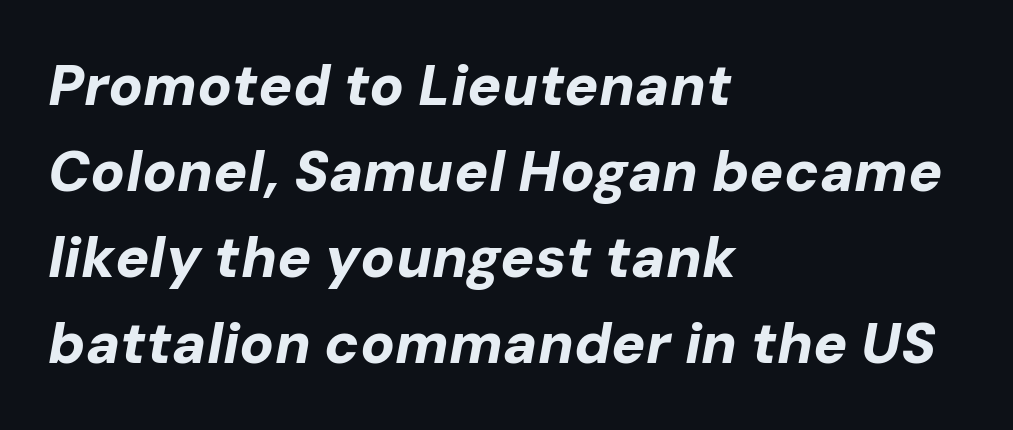
The image shows 57 px bold type, italic (leaning right); set left-aligned, normal line spacing (1.51x), normal letter spacing, not underlined; low stroke contrast and a medium x-height.
